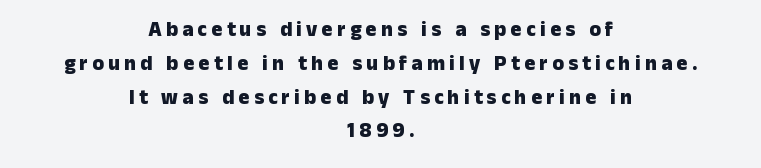
The image shows 21 px bold type, upright; set centered, normal line spacing (1.61x), unusually wide letter spacing (+0.2 em), not underlined.
